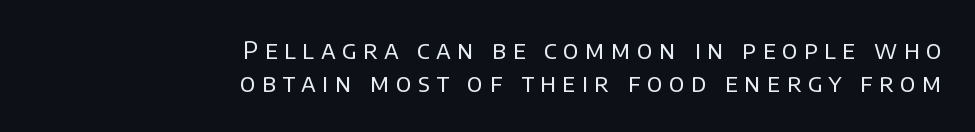
The image shows 25 px text type, upright; set right-aligned, normal line spacing (1.33x), unusually wide letter spacing (+0.25 em), not underlined.
